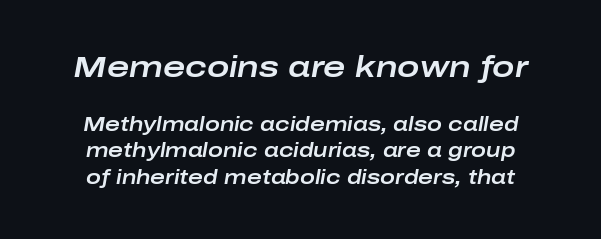
The image shows 30 px wide type, italic (leaning right); set normal line spacing (1.31x), normal letter spacing, not underlined; the first (top) block is 1.5x larger; low stroke contrast and a medium x-height.
